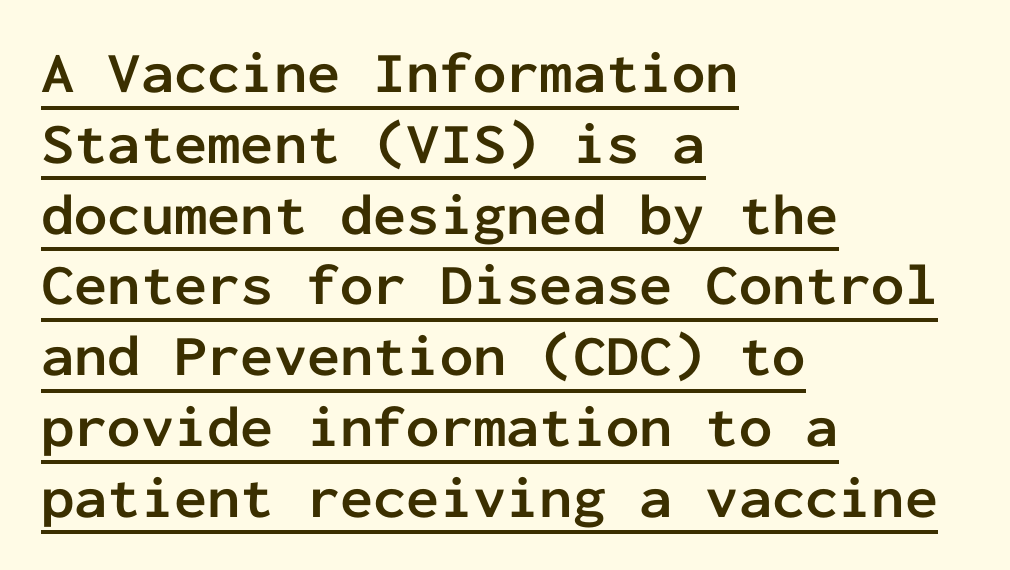
The image shows 59 px semibold sans-serif type, upright, monospaced; set left-aligned, line spacing 1.2x, normal letter spacing, underlined; low stroke contrast and a medium x-height.
